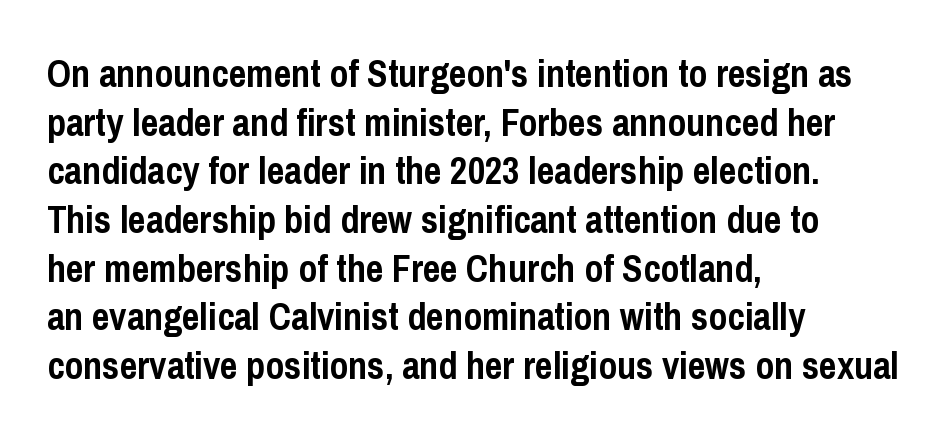
Q: Is the text bold? A: Yes.
Q: Is the text italic (slanted)? A: No, it is upright.
Q: Is the typeface a serif or a sans-serif typeface? A: Sans-serif.
Q: Is the text underlined? A: No.
Q: How is the paragraph aligned? A: Left-aligned.
Q: Is the spacing between letters normal or unusually wide? A: Normal.
Q: Is the spacing between lines tight, normal or loose? A: Normal.
Q: Width (condensed, normal, or wide)? A: Condensed.
Q: Stroke contrast? A: Low.
Q: x-height? A: Medium.
Q: Monospaced? A: No.
